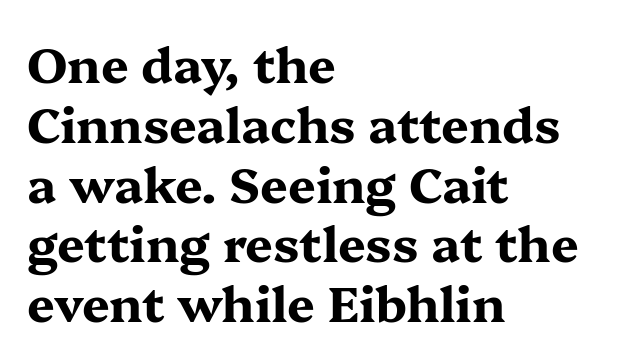
{"serif": "yes", "italic": "no", "bold": "yes", "weight": "bold", "width": "wide", "stroke_contrast": "medium", "x_height": "medium", "monospaced": "no", "underline": "no", "align": "left", "line_spacing_ratio": 1.22, "letter_spacing": "normal", "letter_spacing_em": 0.0, "glyph_px": 49}
